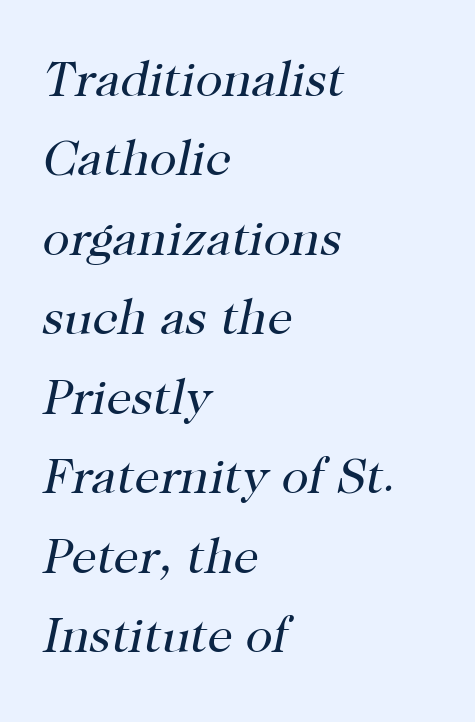
The image shows 50 px regular-weight serif type, italic (leaning right); set left-aligned, normal line spacing (1.59x), normal letter spacing, not underlined; high stroke contrast and a medium x-height.
